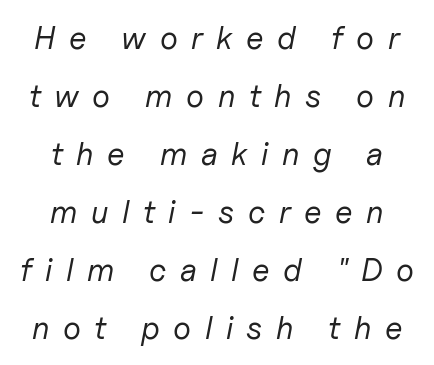
The image shows 32 px regular-weight type, italic (leaning right); set centered, line spacing 1.81x, unusually wide letter spacing (+0.42 em), not underlined; low stroke contrast and a medium x-height.
